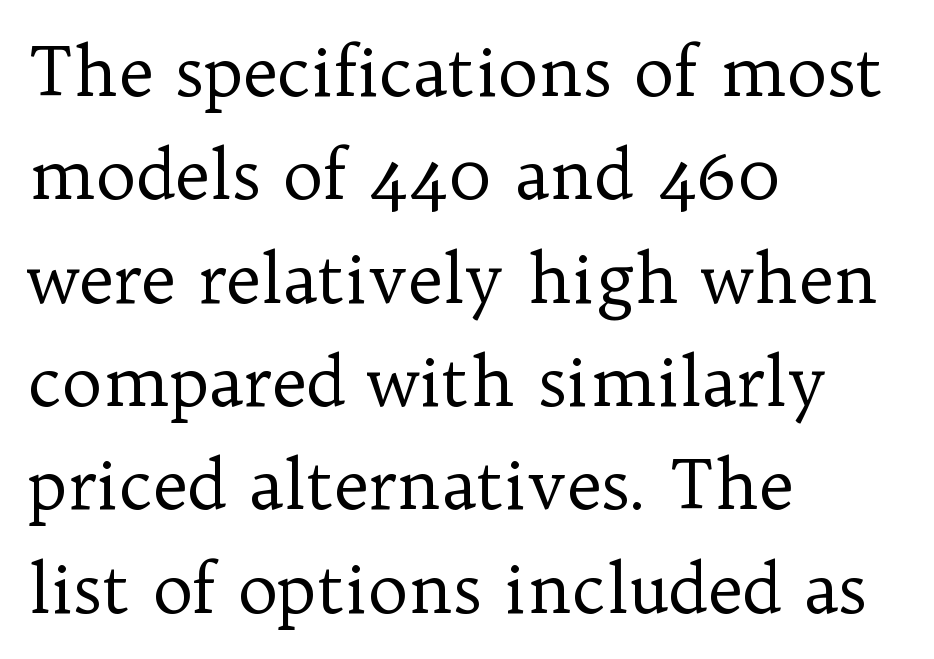
To sum up the face: it has serifs. The gaps between neighbouring characters are ordinary and unremarkable. These lines were composed using upright roman letters. Bare-footed words on every line. A student would call this left alignment; a typographer would say flush left, rag right.
